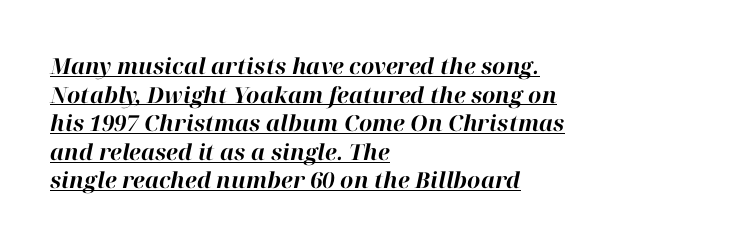
{"italic": "yes", "lean": "right", "slant_degrees": 12, "bold": "yes", "underline": "yes", "align": "left", "line_spacing": "normal", "line_spacing_ratio": 1.3, "letter_spacing": "normal", "letter_spacing_em": 0.0, "glyph_px": 22}
